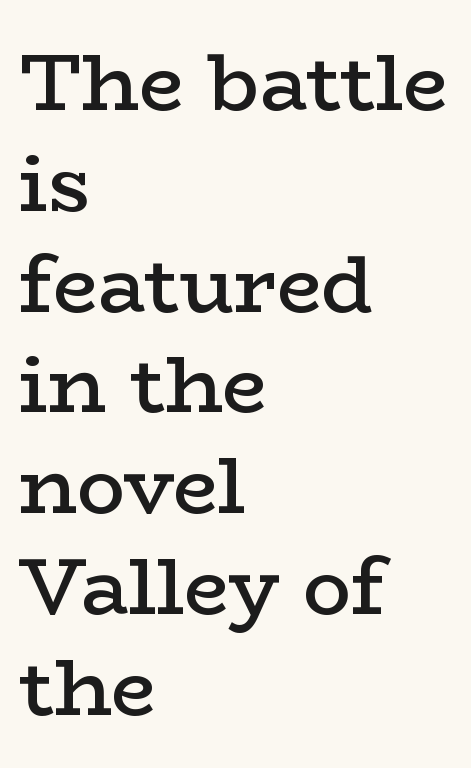
Q: Is the text bold? A: Semi-bold.
Q: Is the text italic (slanted)? A: No, it is upright.
Q: Is the typeface a serif or a sans-serif typeface? A: Serif.
Q: Is the text underlined? A: No.
Q: How is the paragraph aligned? A: Left-aligned.
Q: Is the spacing between letters normal or unusually wide? A: Normal.
Q: Is the spacing between lines tight, normal or loose? A: Normal.
Q: Width (condensed, normal, or wide)? A: Wide.
Q: Stroke contrast? A: Low.
Q: x-height? A: Medium.
Q: Monospaced? A: No.
